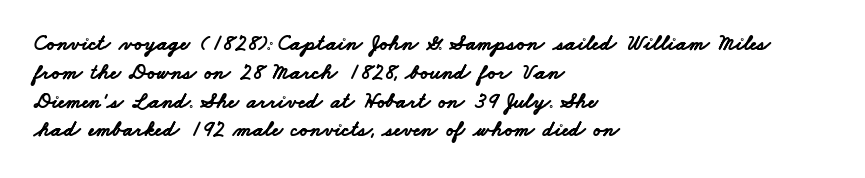
The image shows 22 px bold type; set left-aligned, normal line spacing (1.31x), normal letter spacing, not underlined.
